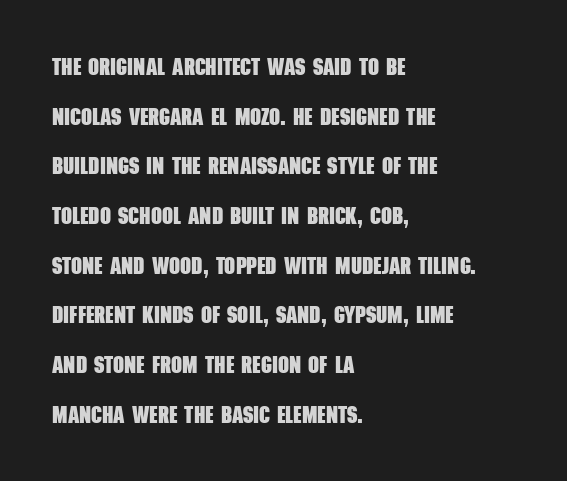
Students, note that the glyphs here touch the page at normal intervals. Emphasis by weight is at full strength: bold. These lines stand farther apart than default settings would place them. These lines stack with their left ends in a neat column.
